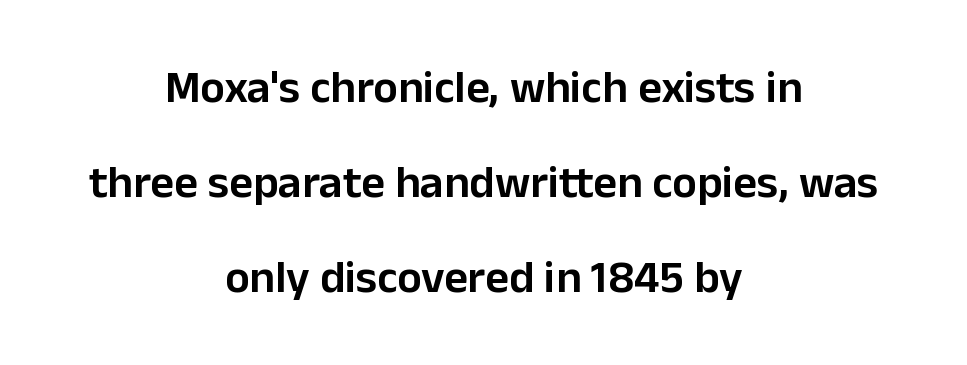
{"serif": "no", "italic": "no", "bold": "semi", "weight": "semibold", "width": "normal", "stroke_contrast": "low", "x_height": "medium", "monospaced": "no", "underline": "no", "align": "center", "line_spacing": "loose", "line_spacing_ratio": 2.07, "letter_spacing": "normal", "letter_spacing_em": 0.0, "glyph_px": 46}
